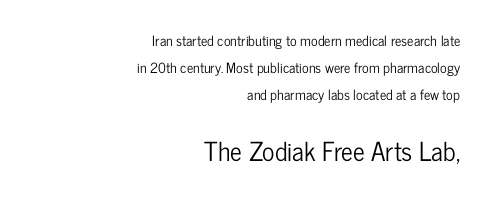
Size hierarchy here favors the trailing block over the leading one. Honestly, there is no underline to notice here at all. Casual observation: everything's shoved over to the right. Short note: letters normally spaced.
